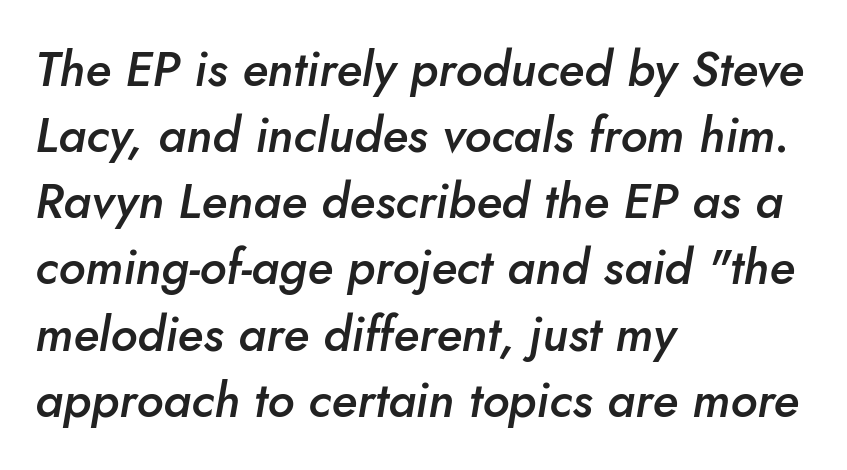
Q: Is the text bold? A: Semi-bold.
Q: Is the text italic (slanted)? A: Yes, it leans right by about 10 degrees.
Q: Is the text underlined? A: No.
Q: How is the paragraph aligned? A: Left-aligned.
Q: Is the spacing between letters normal or unusually wide? A: Normal.
Q: Is the spacing between lines tight, normal or loose? A: Normal.
Q: Width (condensed, normal, or wide)? A: Normal.
Q: Stroke contrast? A: Low.
Q: x-height? A: Small.
Q: Monospaced? A: No.
